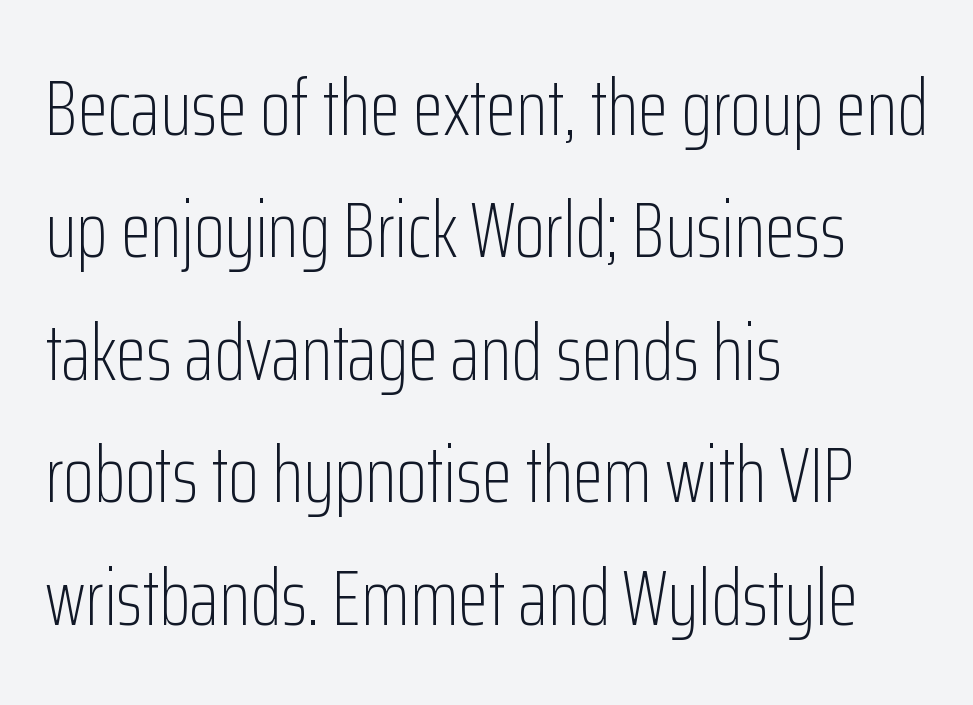
{"serif": "no", "italic": "no", "bold": "no", "weight": "light", "width": "condensed", "stroke_contrast": "low", "x_height": "medium", "monospaced": "no", "underline": "no", "align": "left", "line_spacing": "normal", "line_spacing_ratio": 1.55, "letter_spacing": "normal", "letter_spacing_em": 0.0, "glyph_px": 79}
